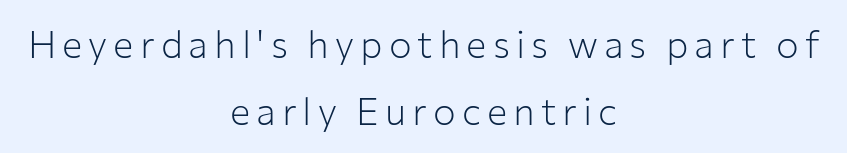
Q: Is the text bold? A: No.
Q: Is the text italic (slanted)? A: No, it is upright.
Q: Is the typeface a serif or a sans-serif typeface? A: Sans-serif.
Q: Is the text underlined? A: No.
Q: How is the paragraph aligned? A: Centered.
Q: Width (condensed, normal, or wide)? A: Normal.
Q: Stroke contrast? A: Low.
Q: x-height? A: Medium.
Q: Monospaced? A: No.
